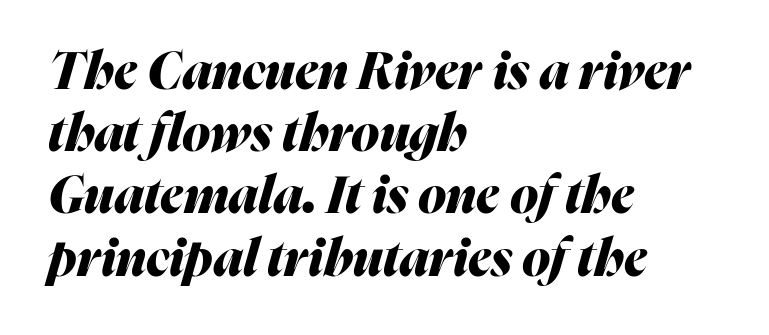
Alignment: flush left. Typographic density is high because the face is bold. Rule under the text: the space is simply empty. What stands out about the letter spacing? Nothing — it is the standard amount.
